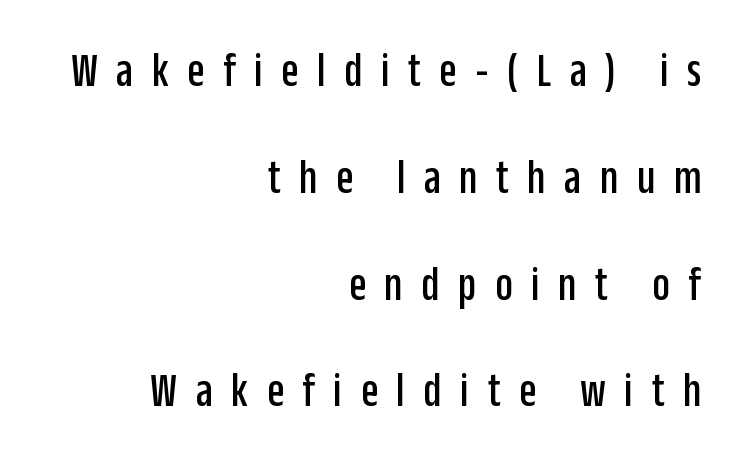
{"serif": "no", "italic": "no", "width": "condensed", "stroke_contrast": "low", "x_height": "large", "monospaced": "no", "underline": "no", "align": "right", "line_spacing": "loose", "line_spacing_ratio": 2.18, "letter_spacing": "wide", "letter_spacing_em": 0.38, "glyph_px": 49}
